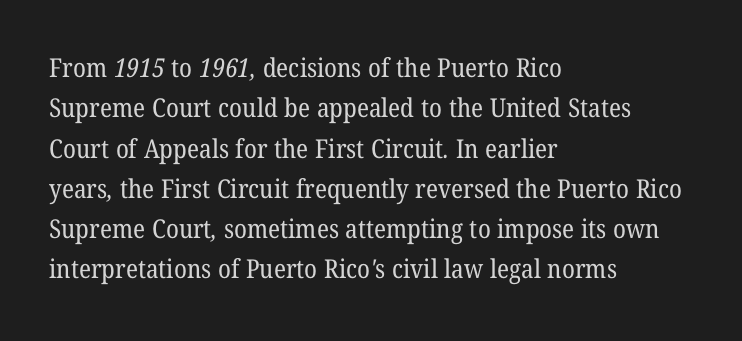
Beneath every word, the page is bare. Notice how descenders clear the ascenders below comfortably — that's standard leading. Reading down the block, your eye returns to a fixed left position each line. Think standard paragraph weight, or any step lighter than that. The tracking reads as untouched default to a designer's eye.
